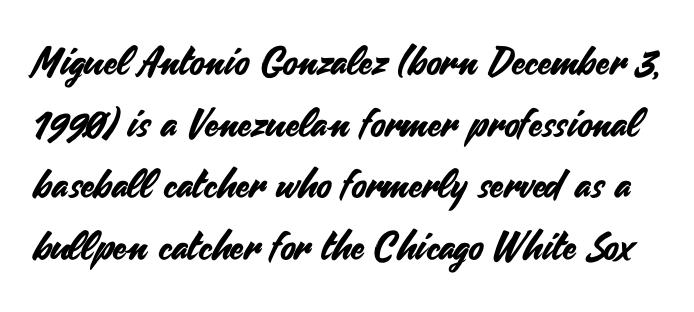
Q: Is the text italic (slanted)? A: Yes.
Q: Is the typeface a serif or a sans-serif typeface? A: Sans-serif.
Q: Is the text underlined? A: No.
Q: Is the spacing between letters normal or unusually wide? A: Normal.
Q: Is the spacing between lines tight, normal or loose? A: Normal.
Q: Width (condensed, normal, or wide)? A: Normal.
Q: Stroke contrast? A: Medium.
Q: x-height? A: Small.
Q: Monospaced? A: No.
